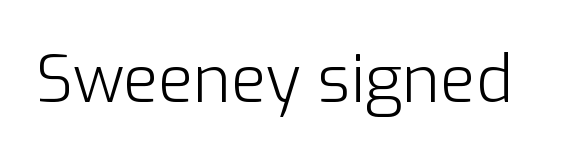
{"serif": "no", "italic": "no", "bold": "no", "weight": "light", "width": "normal", "stroke_contrast": "low", "x_height": "medium", "monospaced": "no", "underline": "no", "letter_spacing": "normal", "letter_spacing_em": 0.0, "glyph_px": 65}
